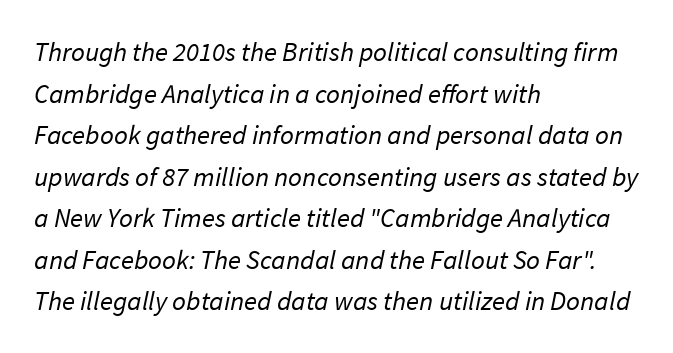
Q: Is the text bold? A: No.
Q: Is the text underlined? A: No.
Q: How is the paragraph aligned? A: Left-aligned.
Q: Is the spacing between letters normal or unusually wide? A: Normal.
Q: Is the spacing between lines tight, normal or loose? A: Normal.
